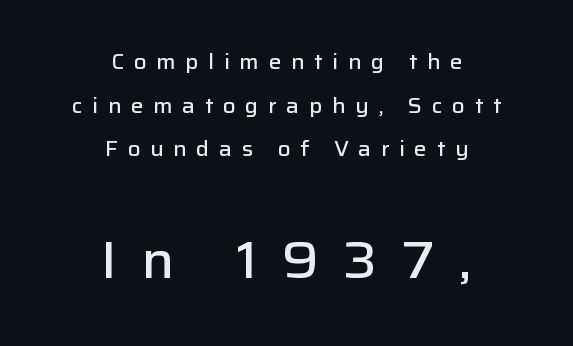
Q: Is the text bold? A: Semi-bold.
Q: Is the text italic (slanted)? A: No, it is upright.
Q: Is the typeface a serif or a sans-serif typeface? A: Sans-serif.
Q: Is the text underlined? A: No.
Q: How is the paragraph aligned? A: Centered.
Q: Is the spacing between letters normal or unusually wide? A: Unusually wide.
Q: Is the spacing between lines tight, normal or loose? A: Loose.
Q: Which block of text is set in a larger size, the first (top) or the second (bottom)? A: The second (bottom) one.
Q: Width (condensed, normal, or wide)? A: Normal.
Q: Stroke contrast? A: Low.
Q: x-height? A: Medium.
Q: Monospaced? A: No.
